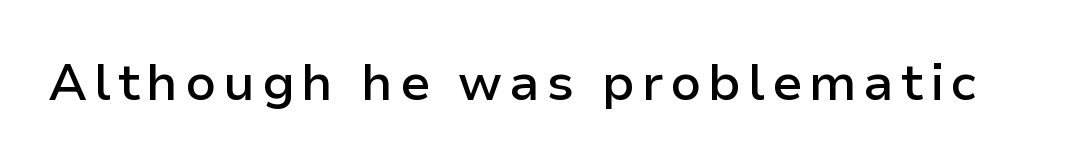
These lines are rendered in a variable-pitch font. Beneath every word, the page is bare. Is the type bold? Partly — it's a semibold, heavier than regular but not fully bold. The lettering holds an erect, upright posture throughout. The rendering shows plain stroke endings on the letterforms — a sans-serif design.
